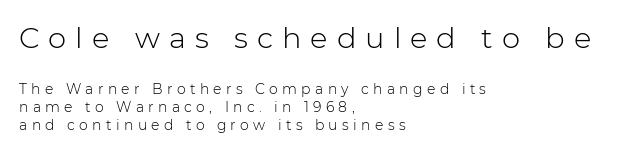
The image shows 29 px light sans-serif type, upright; set left-aligned, normal line spacing (1.3x), unusually wide letter spacing (+0.31 em), not underlined; the first (top) block is 2.07x larger; low stroke contrast and a medium x-height.
